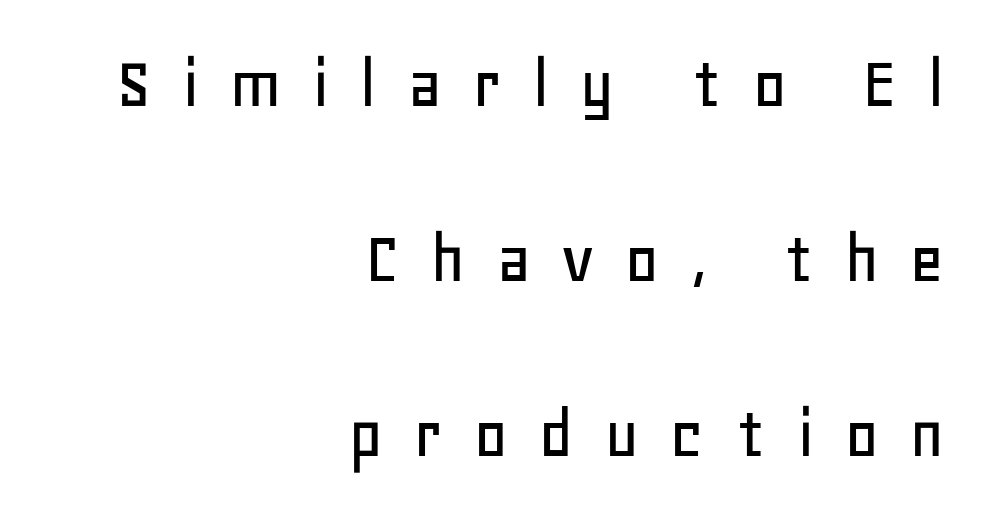
The letters stand upright; this is a roman face. In terms of letterform style, serifs are entirely absent. Any mark beneath the type? The region is blank. One glance says open: line gaps are wider than usual.
